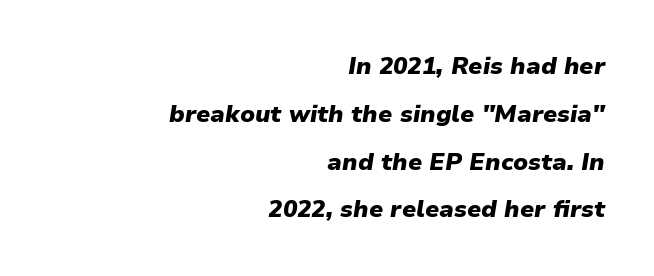
The letters are slanted; this is an italic face. The specimen omits any rule beneath the text block's lines. This block would shrink considerably if given ordinary leading; it's expanded now. Layout note: lines flush right.
